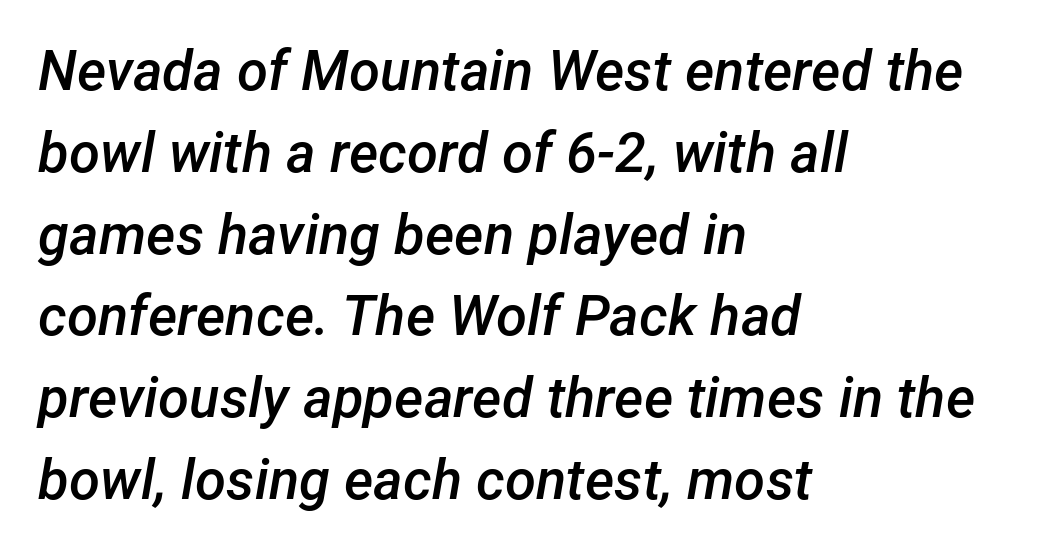
{"italic": "yes", "lean": "right", "slant_degrees": 12, "bold": "semi", "weight": "semibold", "width": "normal", "stroke_contrast": "low", "x_height": "medium", "monospaced": "no", "underline": "no", "align": "left", "line_spacing": "normal", "line_spacing_ratio": 1.46, "letter_spacing": "normal", "letter_spacing_em": 0.0, "glyph_px": 56}
